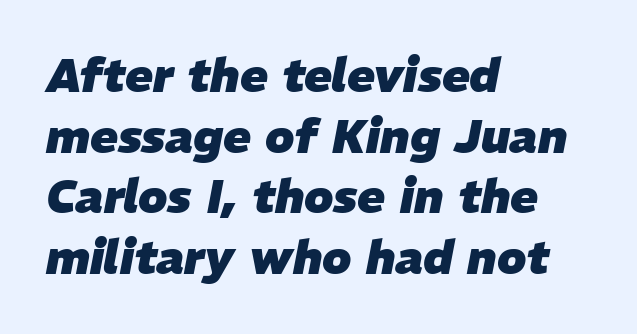
The image shows 46 px heavy type, italic (leaning right); set left-aligned, normal line spacing (1.32x), normal letter spacing, not underlined; low stroke contrast and a medium x-height.
